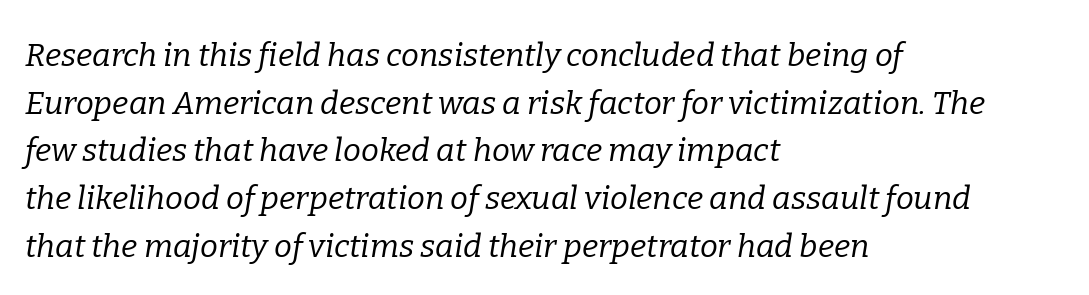
The glyphs are unaccompanied by any horizontal stroke below them. Nobody touched the tracking dial on this one. Is this a heavy cut? Hardly; it is regular or lighter. Yep, those are serifs on the letters.
